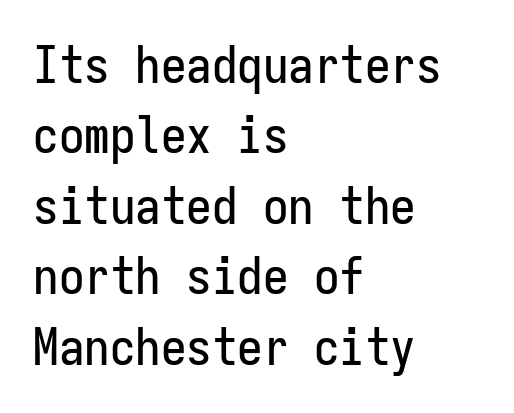
{"serif": "no", "italic": "no", "width": "condensed", "stroke_contrast": "low", "x_height": "medium", "monospaced": "yes", "underline": "no", "align": "left", "line_spacing": "normal", "line_spacing_ratio": 1.38, "letter_spacing": "normal", "letter_spacing_em": 0.0, "glyph_px": 51}
